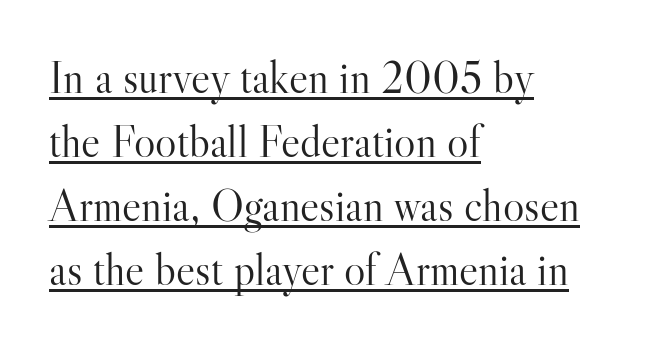
{"serif": "yes", "italic": "no", "bold": "no", "weight": "light", "width": "normal", "stroke_contrast": "high", "x_height": "small", "monospaced": "no", "underline": "yes", "align": "left", "line_spacing": "normal", "line_spacing_ratio": 1.42, "letter_spacing": "normal", "letter_spacing_em": 0.0, "glyph_px": 45}
